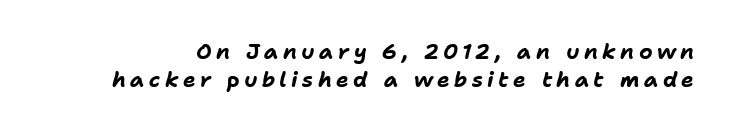
Q: Is the text bold? A: Yes.
Q: Is the text italic (slanted)? A: Yes, it leans right by about 11 degrees.
Q: Is the text underlined? A: No.
Q: Is the spacing between letters normal or unusually wide? A: Unusually wide.
Q: Is the spacing between lines tight, normal or loose? A: Normal.
